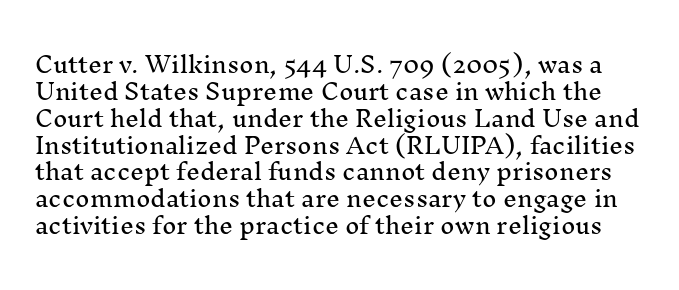
{"italic": "no", "underline": "no", "line_spacing_ratio": 1.22, "letter_spacing": "normal", "letter_spacing_em": 0.0, "glyph_px": 22}
